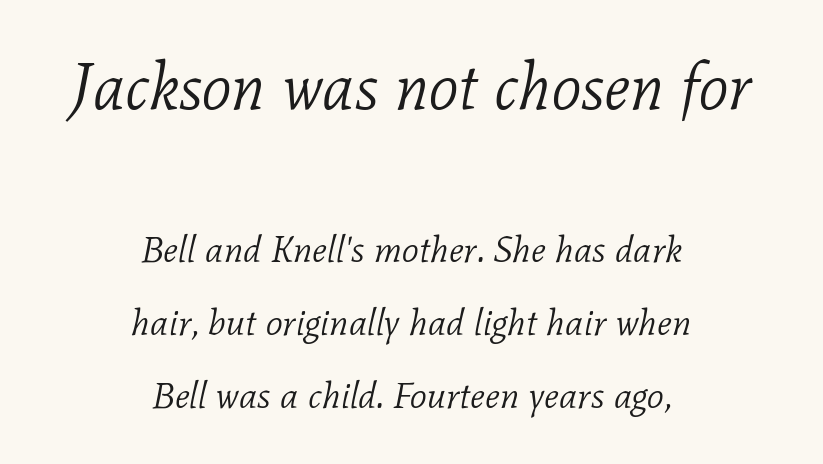
Students, observe: this is what heavily led, spacious text looks like. A serif font was chosen for this passage. The cut favours lightness, reaching ordinary text weight at its darkest. Which of the two is more prominent by size? The first, at the top.
